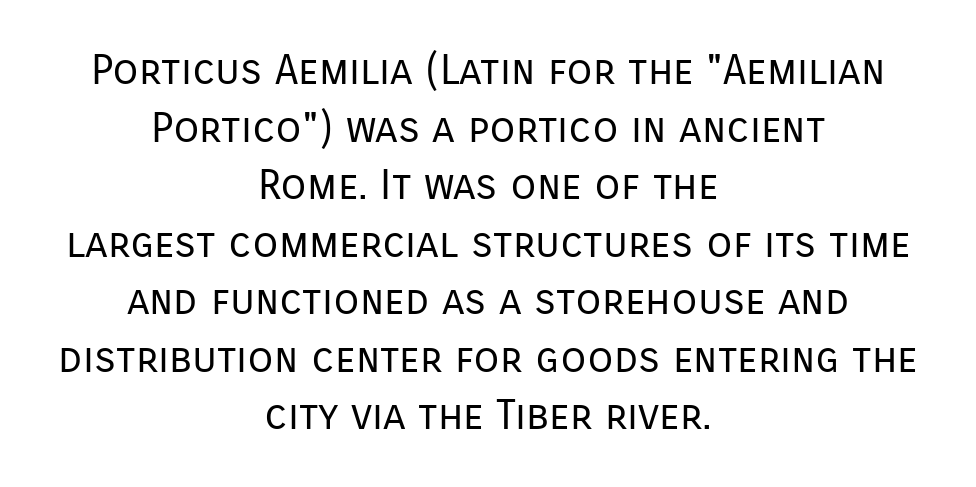
{"serif": "no", "italic": "no", "bold": "no", "weight": "regular", "width": "normal", "stroke_contrast": "low", "x_height": "medium", "monospaced": "no", "underline": "no", "align": "center", "line_spacing": "normal", "line_spacing_ratio": 1.37, "letter_spacing": "normal", "letter_spacing_em": 0.0, "glyph_px": 42}
